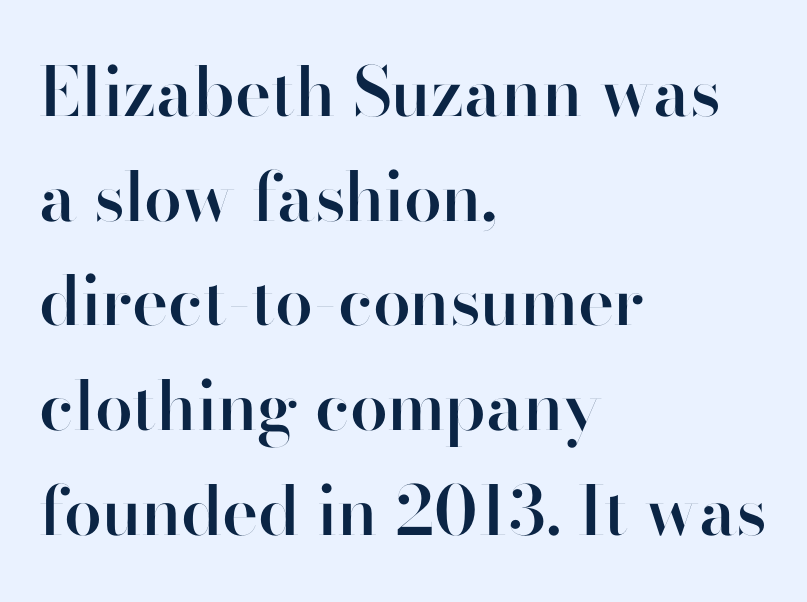
The rendering uses natural spacing where letterforms have individual widths. Posture: vertical. Casual observation: everything's shoved over to the left. Is the type bold? Partly — it's a semibold, heavier than regular but not fully bold. Observe the absence of serifs on each vertical stroke in this sample.
